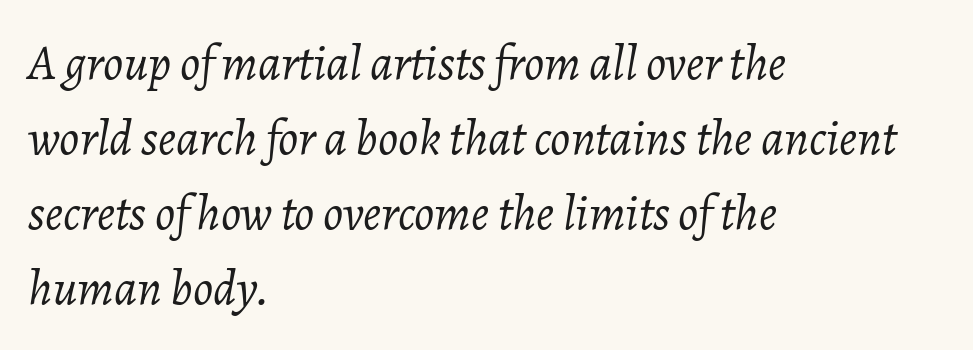
{"italic": "yes", "lean": "right", "slant_degrees": 7, "bold": "no", "weight": "light", "width": "normal", "stroke_contrast": "low", "x_height": "medium", "monospaced": "no", "underline": "no", "align": "left", "line_spacing": "normal", "line_spacing_ratio": 1.5, "letter_spacing": "normal", "letter_spacing_em": 0.0, "glyph_px": 50}
